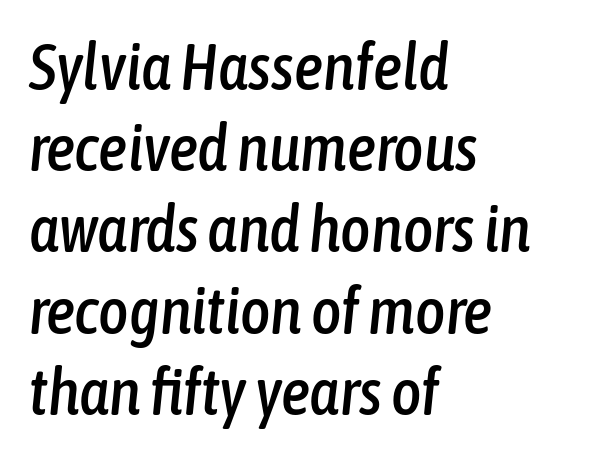
This rendering features lettering with no underline. The vertical gap from one line to the next is medium. Words appear dense and cohesive because spacing is normal. The lines in this sample share a left origin and differ only in where they stop.
